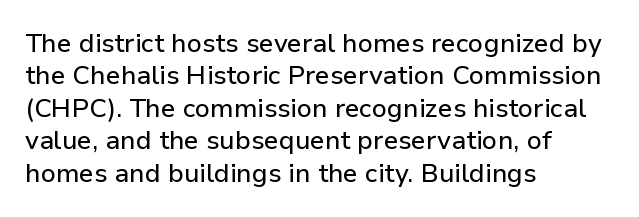
The image shows 26 px text type, upright; set left-aligned, normal line spacing (1.25x), normal letter spacing, not underlined.
